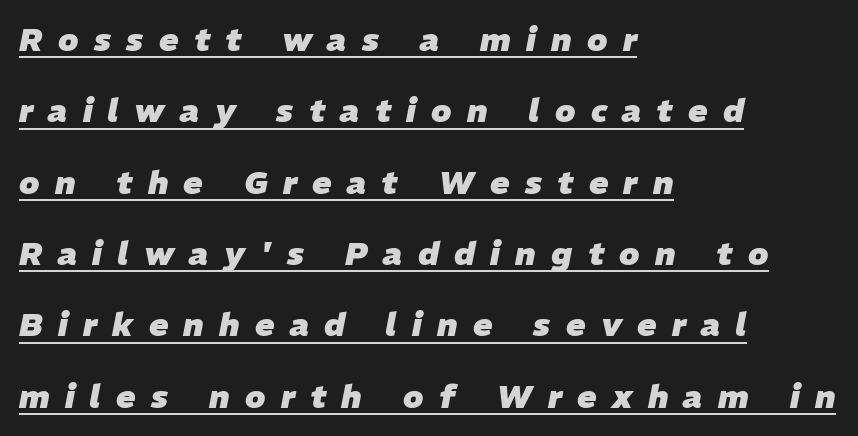
Q: Is the text bold? A: Yes.
Q: Is the text italic (slanted)? A: Yes, it leans right by about 11 degrees.
Q: Is the text underlined? A: Yes.
Q: How is the paragraph aligned? A: Left-aligned.
Q: Is the spacing between letters normal or unusually wide? A: Unusually wide.
Q: Is the spacing between lines tight, normal or loose? A: Loose.
Q: Width (condensed, normal, or wide)? A: Normal.
Q: Stroke contrast? A: Low.
Q: x-height? A: Medium.
Q: Monospaced? A: No.
